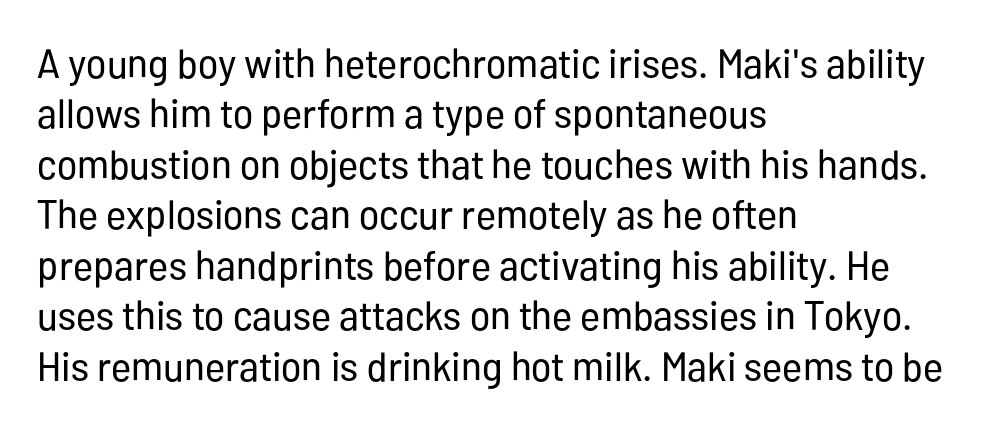
Q: Is the text bold? A: No.
Q: Is the text italic (slanted)? A: No, it is upright.
Q: Is the typeface a serif or a sans-serif typeface? A: Sans-serif.
Q: Is the text underlined? A: No.
Q: How is the paragraph aligned? A: Left-aligned.
Q: Is the spacing between letters normal or unusually wide? A: Normal.
Q: Width (condensed, normal, or wide)? A: Condensed.
Q: Stroke contrast? A: Low.
Q: x-height? A: Medium.
Q: Monospaced? A: No.
